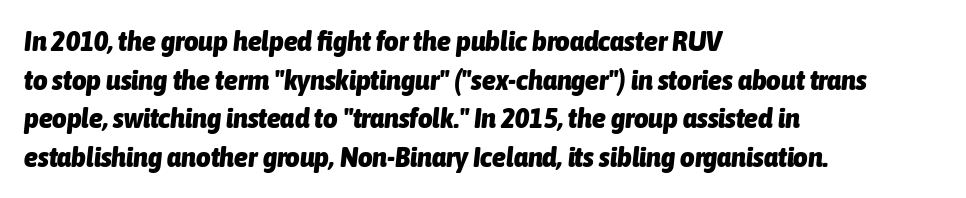
The image shows 28 px heavy, condensed type, italic (leaning right); set left-aligned, normal line spacing (1.38x), normal letter spacing, not underlined; low stroke contrast and a medium x-height.
